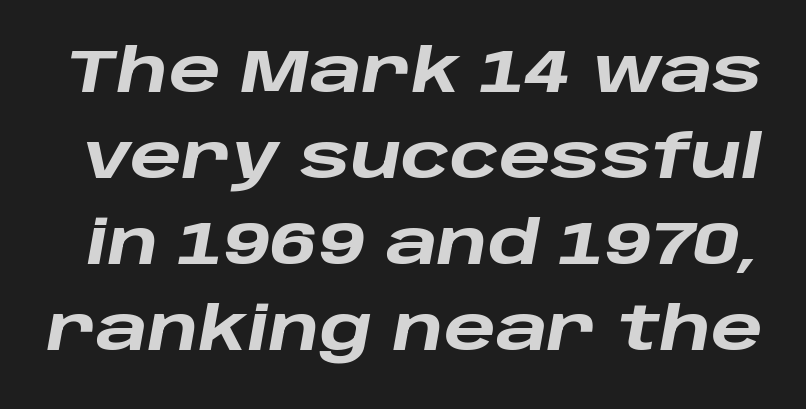
Descenders hang freely into open space. Evenly set lines give the paragraph a standard silhouette. The typesetting leans heavy: a genuine bold. How are the letters spaced? Ordinarily, with no added tracking. A typesetter would call this proportional, since set widths differ per character. The whole block is typeset with a tilt.
